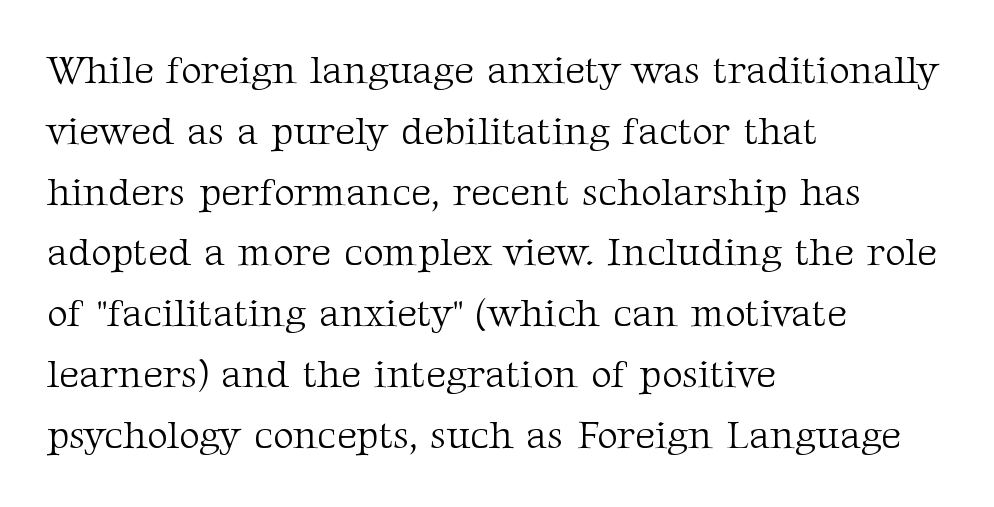
Default kerning and tracking; the words read as compact shapes. The rendering uses a moderate line-height, typical for paragraphs. Nobody drew a line under any word here. Posture: vertical.
